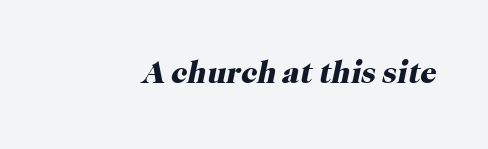
The image shows 32 px heavy serif type, italic (leaning right); set normal letter spacing, not underlined; high stroke contrast and a medium x-height.
